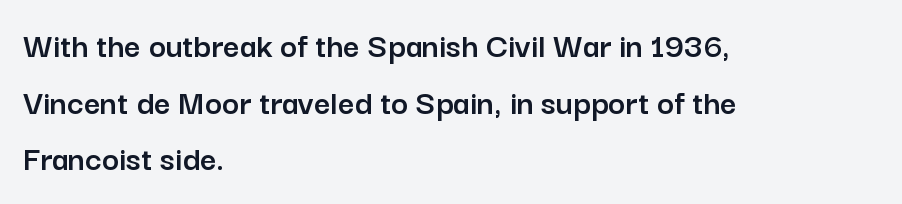
Q: Is the text italic (slanted)? A: No, it is upright.
Q: Is the typeface a serif or a sans-serif typeface? A: Sans-serif.
Q: Is the text underlined? A: No.
Q: How is the paragraph aligned? A: Left-aligned.
Q: Is the spacing between letters normal or unusually wide? A: Normal.
Q: Is the spacing between lines tight, normal or loose? A: Normal.
Q: Width (condensed, normal, or wide)? A: Normal.
Q: Stroke contrast? A: Low.
Q: x-height? A: Medium.
Q: Monospaced? A: No.
